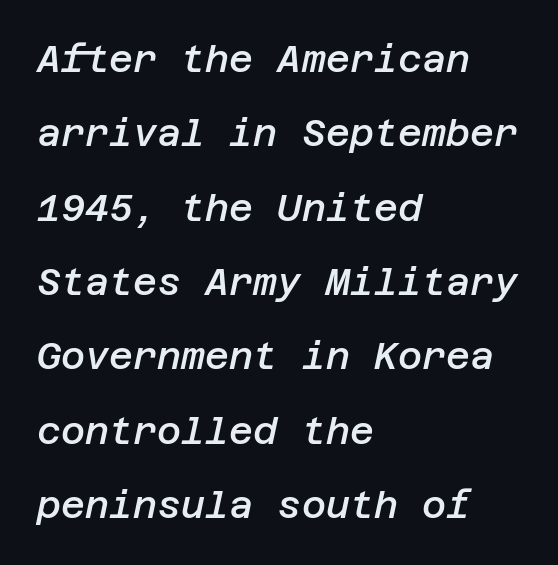
{"italic": "yes", "lean": "right", "slant_degrees": 12, "bold": "semi", "weight": "semibold", "width": "normal", "stroke_contrast": "low", "x_height": "large", "underline": "no", "align": "left", "line_spacing": "loose", "line_spacing_ratio": 2.01, "letter_spacing": "normal", "letter_spacing_em": 0.0, "glyph_px": 37}
